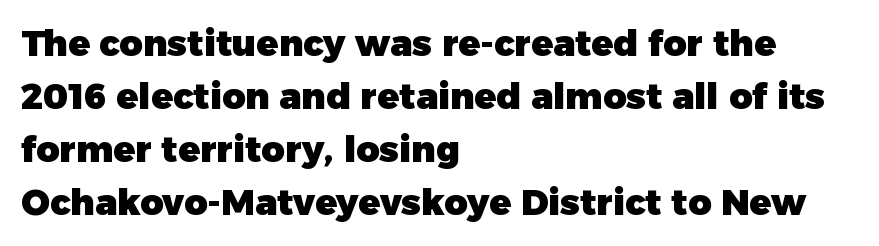
Q: Is the text bold? A: Yes.
Q: Is the text italic (slanted)? A: No, it is upright.
Q: Is the typeface a serif or a sans-serif typeface? A: Sans-serif.
Q: Is the text underlined? A: No.
Q: How is the paragraph aligned? A: Left-aligned.
Q: Is the spacing between letters normal or unusually wide? A: Normal.
Q: Is the spacing between lines tight, normal or loose? A: Normal.
Q: Width (condensed, normal, or wide)? A: Normal.
Q: Stroke contrast? A: Low.
Q: x-height? A: Medium.
Q: Monospaced? A: No.
